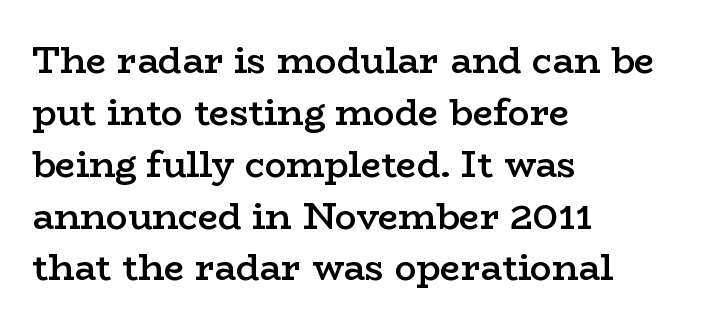
The image shows 36 px semibold, wide serif type, upright; set left-aligned, normal line spacing (1.44x), normal letter spacing, not underlined; low stroke contrast and a medium x-height.
